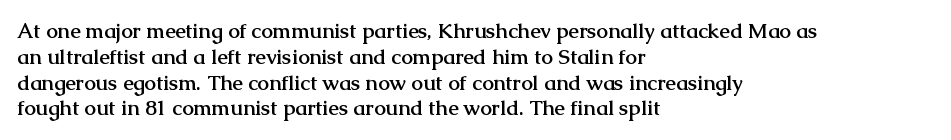
Q: Is the text bold? A: Yes.
Q: Is the text italic (slanted)? A: No, it is upright.
Q: Is the text underlined? A: No.
Q: How is the paragraph aligned? A: Left-aligned.
Q: Is the spacing between letters normal or unusually wide? A: Normal.
